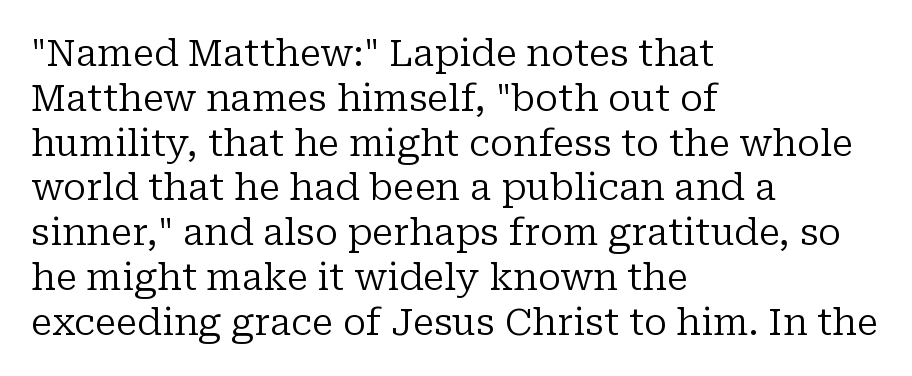
{"serif": "yes", "italic": "no", "bold": "no", "weight": "regular", "width": "normal", "stroke_contrast": "low", "x_height": "medium", "monospaced": "no", "underline": "no", "align": "left", "line_spacing_ratio": 1.21, "letter_spacing": "normal", "letter_spacing_em": 0.0, "glyph_px": 37}
